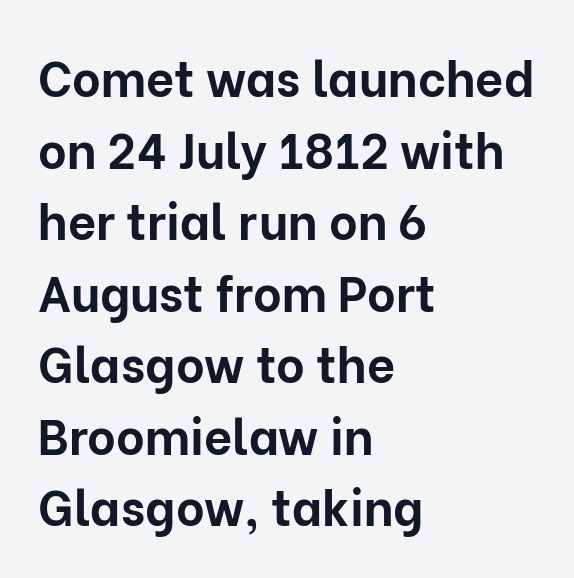
Nope, no serifs anywhere on these letters. Typeset ragged right — the left edge is the straight one. Posture: straight, roman, zero tilt. Weight: bold. Descenders hang freely into open space.
